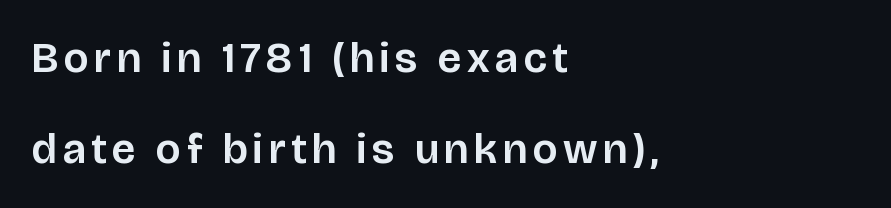
The image shows 43 px sans-serif type, upright; set left-aligned, loose line spacing (2.12x), not underlined; low stroke contrast and a large x-height.
